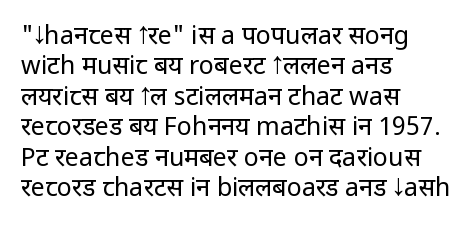
The image shows 25 px text type, upright; set left-aligned, line spacing 1.22x, normal letter spacing, not underlined.
